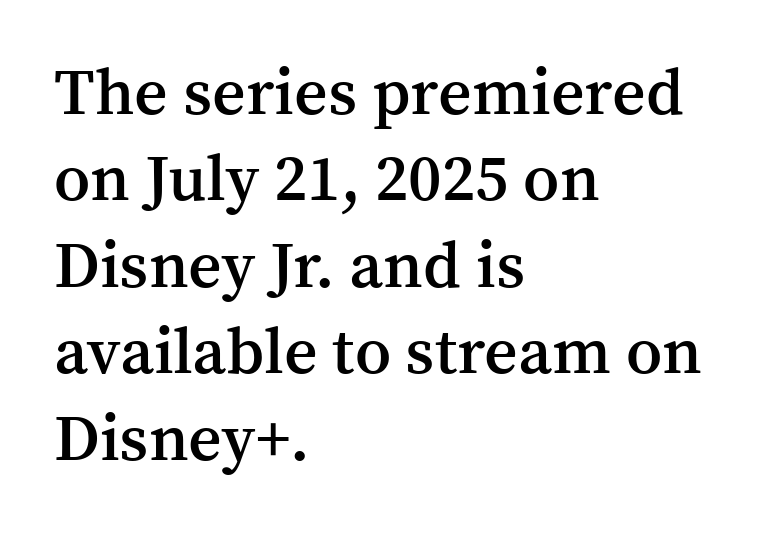
Standard letterfit; no display-style spreading of the glyphs. Each letter's strokes conclude with small projecting serifs. The typesetter chose a ragged-right arrangement here. Beneath every word, the page is bare. A typesetter would call this proportional, since set widths differ per character.
